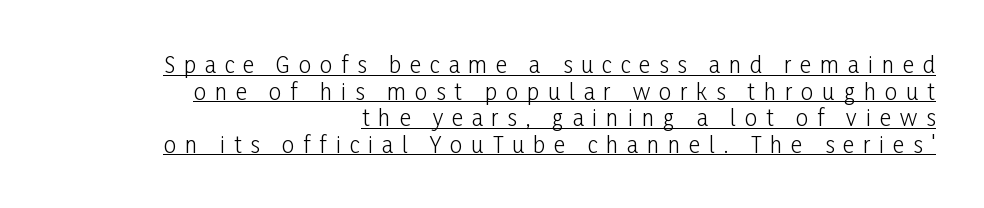
Q: Is the text bold? A: No.
Q: Is the text italic (slanted)? A: No, it is upright.
Q: Is the text underlined? A: Yes.
Q: How is the paragraph aligned? A: Right-aligned.
Q: Is the spacing between letters normal or unusually wide? A: Unusually wide.
